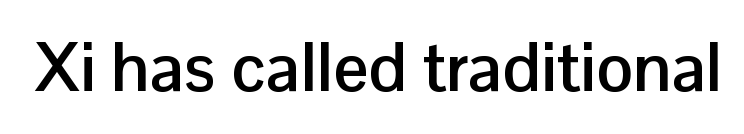
The image shows 69 px semibold sans-serif type, upright; set normal letter spacing, not underlined; low stroke contrast and a medium x-height.
